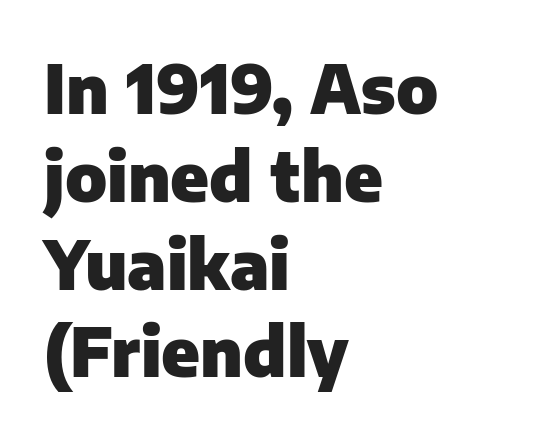
Q: Is the text bold? A: Yes.
Q: Is the text italic (slanted)? A: No, it is upright.
Q: Is the typeface a serif or a sans-serif typeface? A: Sans-serif.
Q: Is the text underlined? A: No.
Q: How is the paragraph aligned? A: Left-aligned.
Q: Is the spacing between letters normal or unusually wide? A: Normal.
Q: Is the spacing between lines tight, normal or loose? A: Normal.
Q: Width (condensed, normal, or wide)? A: Normal.
Q: Stroke contrast? A: Low.
Q: x-height? A: Medium.
Q: Monospaced? A: No.
